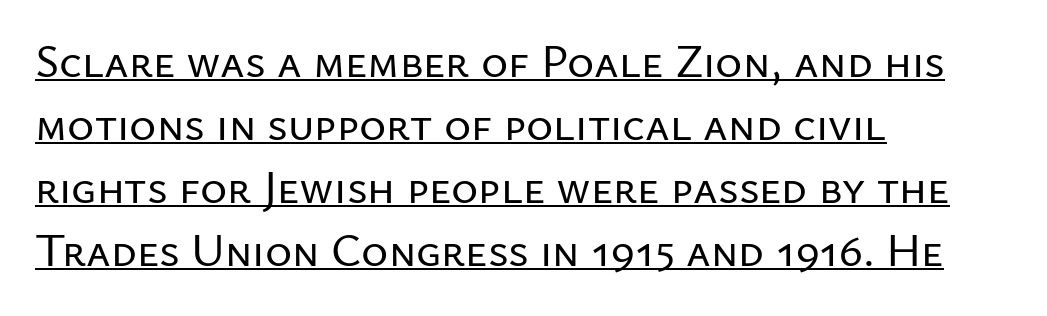
Tall strokes in this sample are plumb rather than angled. Think of a printed novel: that variable character pitch is what you see here. Honestly, the row spacing looks completely unremarkable. Tracking here is standard; glyphs follow each other at the usual distance. The glyphs in this specimen are sans serif.
